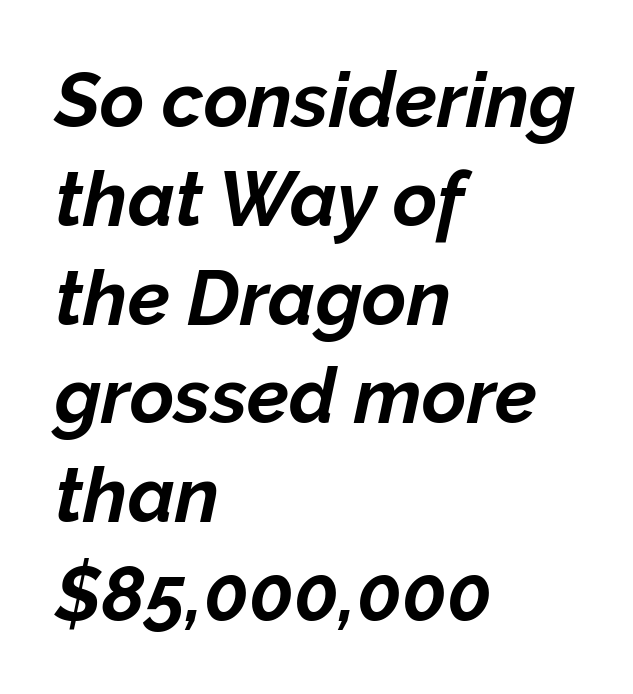
{"italic": "yes", "lean": "right", "slant_degrees": 12, "bold": "yes", "weight": "bold", "width": "normal", "stroke_contrast": "low", "x_height": "medium", "monospaced": "no", "underline": "no", "align": "left", "line_spacing": "normal", "line_spacing_ratio": 1.3, "letter_spacing": "normal", "letter_spacing_em": 0.0, "glyph_px": 76}
